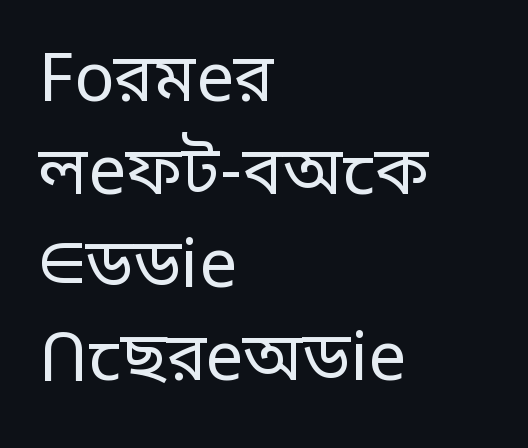
{"serif": "no", "italic": "no", "bold": "no", "weight": "regular", "width": "normal", "stroke_contrast": "low", "x_height": "large", "monospaced": "no", "underline": "no", "align": "left", "line_spacing": "normal", "line_spacing_ratio": 1.39, "letter_spacing": "normal", "letter_spacing_em": 0.0, "glyph_px": 67}
